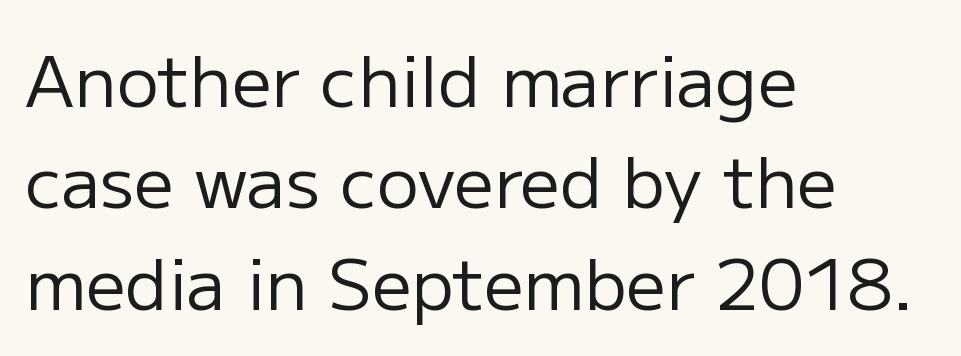
The image shows 70 px regular-weight sans-serif type, upright; set left-aligned, normal line spacing (1.45x), normal letter spacing, not underlined; low stroke contrast and a medium x-height.
